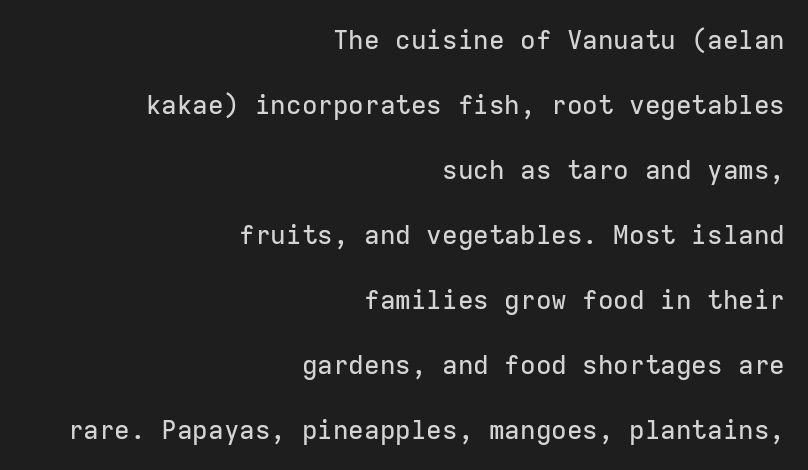
Q: Is the text italic (slanted)? A: No, it is upright.
Q: Is the text underlined? A: No.
Q: How is the paragraph aligned? A: Right-aligned.
Q: Is the spacing between letters normal or unusually wide? A: Normal.
Q: Is the spacing between lines tight, normal or loose? A: Loose.
